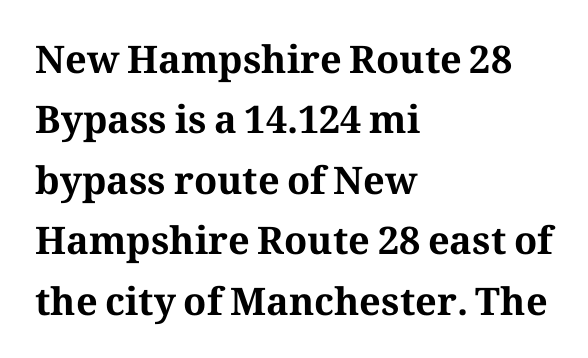
The image shows 38 px bold serif type, upright; set left-aligned, normal line spacing (1.59x), normal letter spacing, not underlined; medium stroke contrast and a medium x-height.
